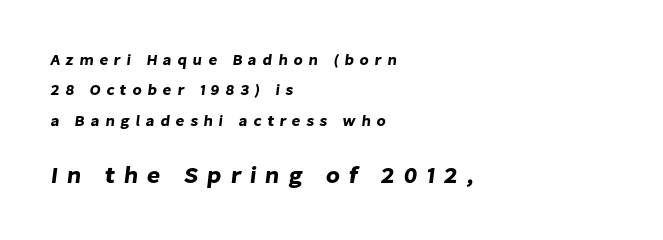
{"underline": "no", "align": "left", "line_spacing": "loose", "line_spacing_ratio": 2.03, "letter_spacing": "wide", "letter_spacing_em": 0.38, "larger_block": "second", "size_ratio": 1.53, "glyph_px": 23}
